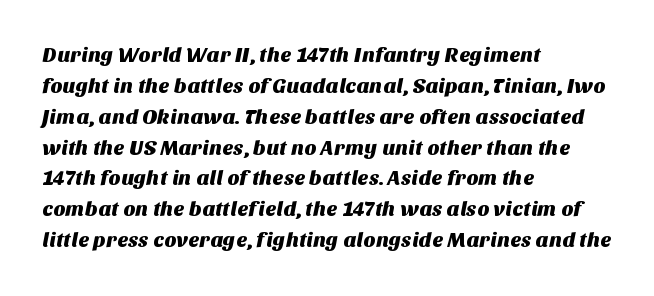
{"underline": "no", "align": "left", "line_spacing": "normal", "line_spacing_ratio": 1.47, "letter_spacing": "normal", "letter_spacing_em": 0.0, "glyph_px": 21}
